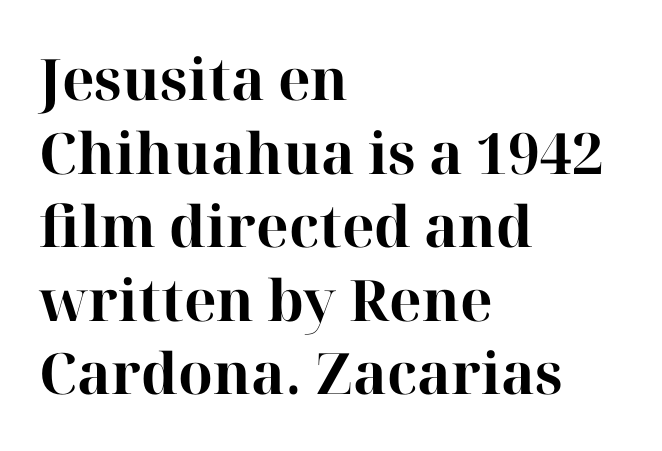
This sample has the flowing, uneven cadence of proportional lettering. A full-strength bold gives these letters their thick strokes. Vertically, the passage feels balanced, rows spaced as you'd expect. Observe the ordinary spacing: letters are neighbours, not strangers. The gap between lines stays unmarked. The typography opts for an upright posture over an oblique one.
